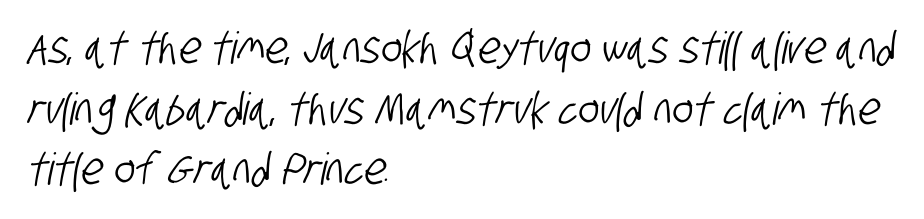
{"serif": "no", "width": "condensed", "stroke_contrast": "low", "x_height": "large", "monospaced": "no", "underline": "no", "align": "left", "line_spacing": "normal", "line_spacing_ratio": 1.38, "letter_spacing": "normal", "letter_spacing_em": 0.0, "glyph_px": 44}
